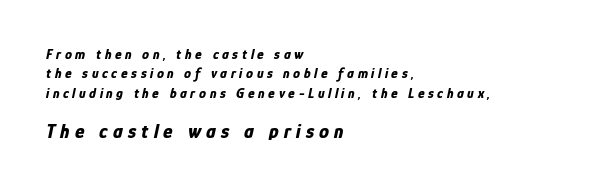
The image shows 20 px bold type, italic (leaning right); set left-aligned, normal line spacing (1.38x), unusually wide letter spacing (+0.26 em), not underlined; the second (bottom) block is 1.43x larger.
